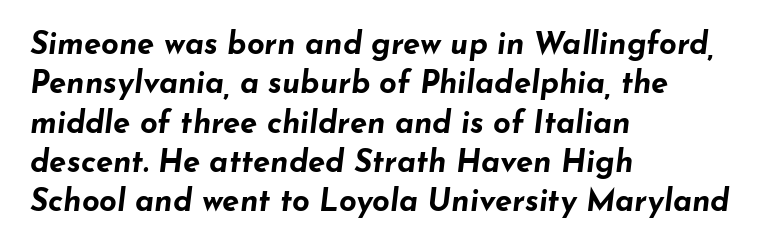
Q: Is the text bold? A: Yes.
Q: Is the text italic (slanted)? A: Yes, it leans right by about 7 degrees.
Q: Is the text underlined? A: No.
Q: How is the paragraph aligned? A: Left-aligned.
Q: Is the spacing between letters normal or unusually wide? A: Normal.
Q: Is the spacing between lines tight, normal or loose? A: Normal.
Q: Width (condensed, normal, or wide)? A: Wide.
Q: Stroke contrast? A: Low.
Q: x-height? A: Small.
Q: Monospaced? A: No.
